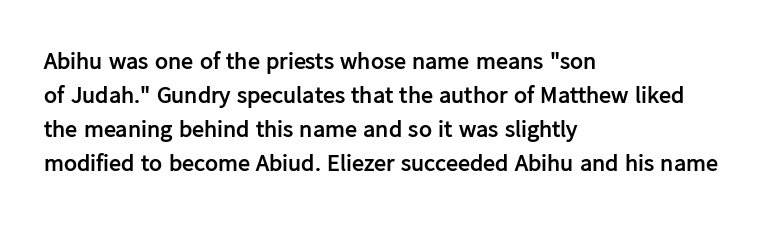
The image shows 24 px bold type, upright; set left-aligned, normal line spacing (1.41x), normal letter spacing, not underlined.
